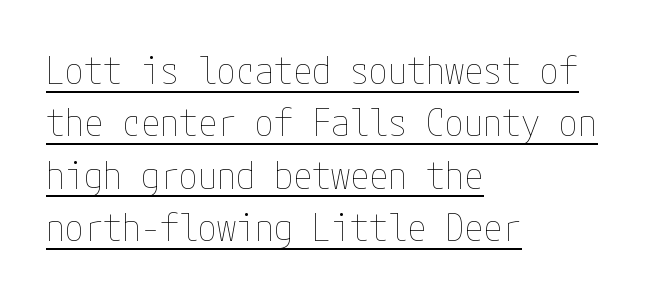
Q: Is the text bold? A: No.
Q: Is the text italic (slanted)? A: No, it is upright.
Q: Is the text underlined? A: Yes.
Q: How is the paragraph aligned? A: Left-aligned.
Q: Is the spacing between letters normal or unusually wide? A: Normal.
Q: Is the spacing between lines tight, normal or loose? A: Normal.
Q: Width (condensed, normal, or wide)? A: Condensed.
Q: Stroke contrast? A: Low.
Q: x-height? A: Medium.
